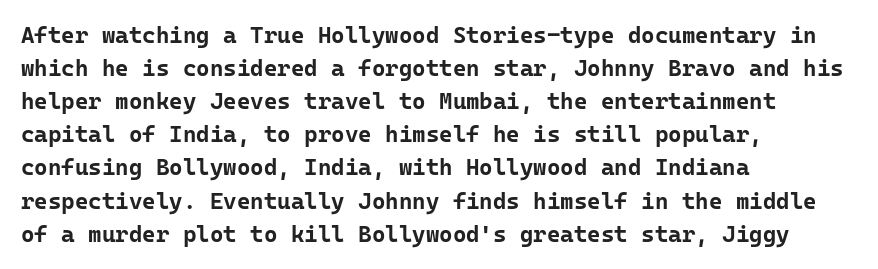
This sample keeps an unexceptional amount of space between lines. Strokes here are thick enough to call this a true bold. A student would call this left alignment; a typographer would say flush left, rag right. You can tell it's not italic because the verticals are truly vertical.
